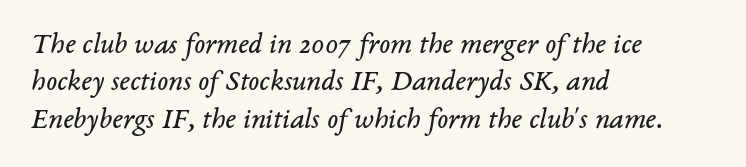
Q: Is the text bold? A: No.
Q: Is the text italic (slanted)? A: Yes, it leans right by about 14 degrees.
Q: Is the typeface a serif or a sans-serif typeface? A: Serif.
Q: Is the text underlined? A: No.
Q: How is the paragraph aligned? A: Left-aligned.
Q: Is the spacing between letters normal or unusually wide? A: Normal.
Q: Is the spacing between lines tight, normal or loose? A: Normal.
Q: Width (condensed, normal, or wide)? A: Normal.
Q: Stroke contrast? A: Low.
Q: x-height? A: Medium.
Q: Monospaced? A: No.
